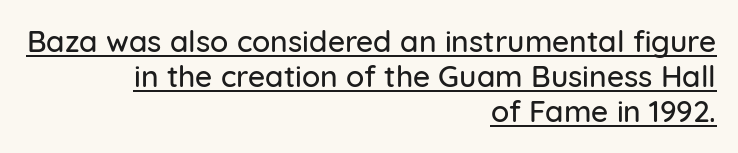
The image shows 30 px sans-serif type, upright; set right-aligned, line spacing 1.17x, normal letter spacing, underlined; low stroke contrast and a medium x-height.
